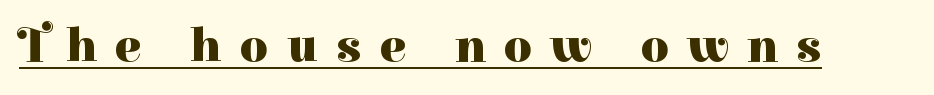
Q: Is the text bold? A: Yes.
Q: Is the text italic (slanted)? A: No, it is upright.
Q: Is the typeface a serif or a sans-serif typeface? A: Serif.
Q: Is the text underlined? A: Yes.
Q: Is the spacing between letters normal or unusually wide? A: Unusually wide.
Q: Width (condensed, normal, or wide)? A: Normal.
Q: Stroke contrast? A: High.
Q: x-height? A: Medium.
Q: Monospaced? A: No.
